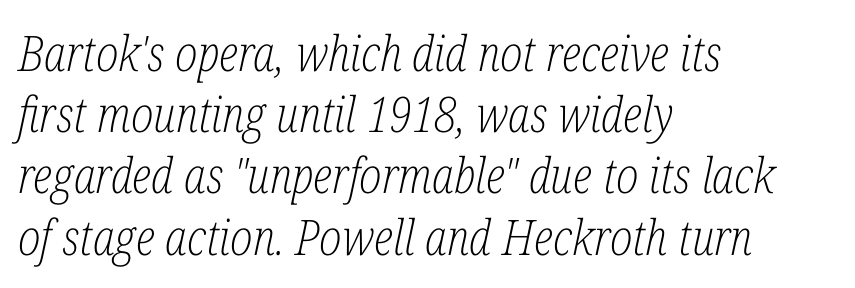
The image shows 49 px light, condensed serif type, italic (leaning right); set left-aligned, normal line spacing (1.25x), normal letter spacing, not underlined; low stroke contrast and a medium x-height.
